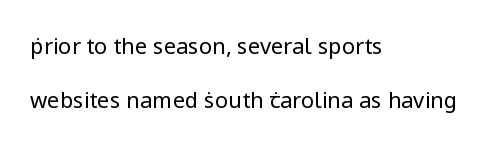
Leading is clearly above the norm, producing a sparse column. Glance below the letters and you will spot only blank space. The weight tops out at a normal text grade. Each line starts at the same left margin while the right side varies.
